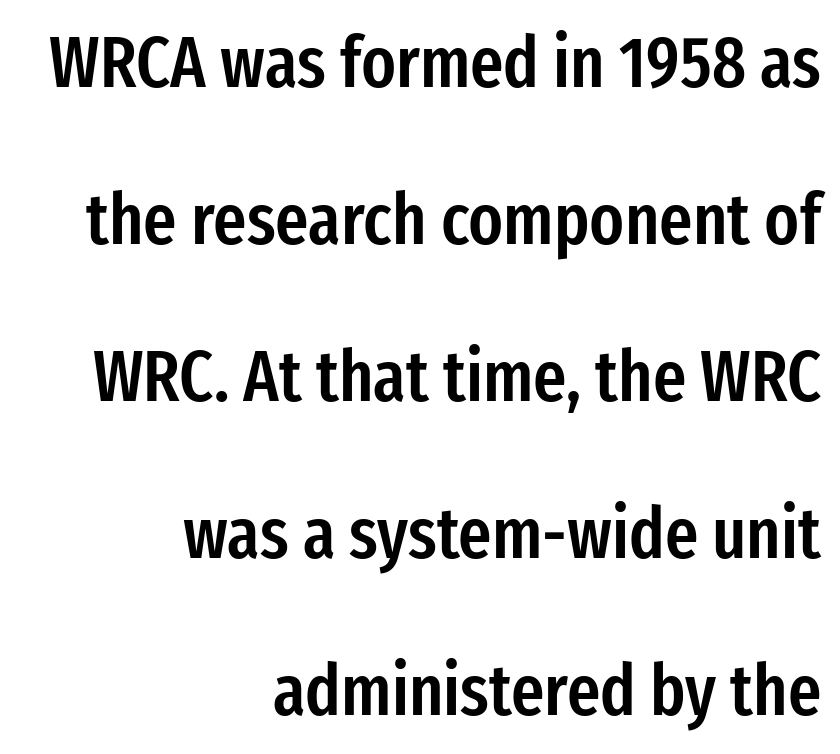
Q: Is the text bold? A: Semi-bold.
Q: Is the text italic (slanted)? A: No, it is upright.
Q: Is the typeface a serif or a sans-serif typeface? A: Sans-serif.
Q: Is the text underlined? A: No.
Q: How is the paragraph aligned? A: Right-aligned.
Q: Is the spacing between letters normal or unusually wide? A: Normal.
Q: Is the spacing between lines tight, normal or loose? A: Loose.
Q: Width (condensed, normal, or wide)? A: Condensed.
Q: Stroke contrast? A: Low.
Q: x-height? A: Medium.
Q: Monospaced? A: No.
